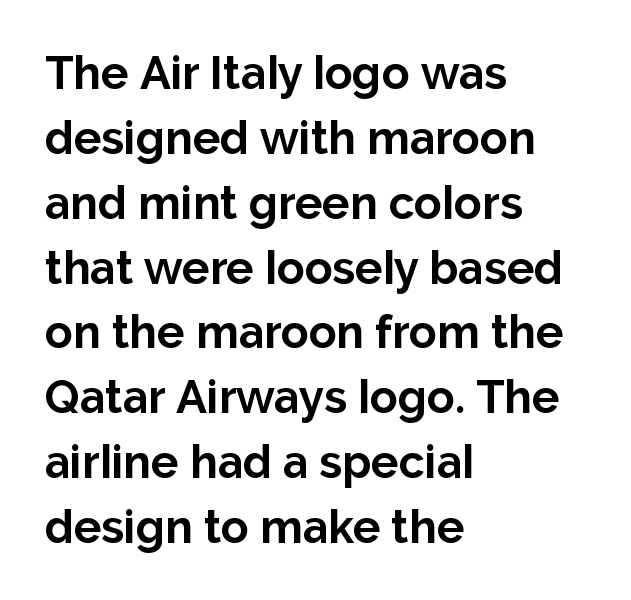
Visually the block forms a straight wall on the left and a jagged coastline on the right. The line texture is even and compact thanks to regular tracking. Does the type have serifs? No, each stem ends abruptly. The typesetting leans heavy: a genuine bold. Regular leading. The zone under the glyphs is completely vacant.
